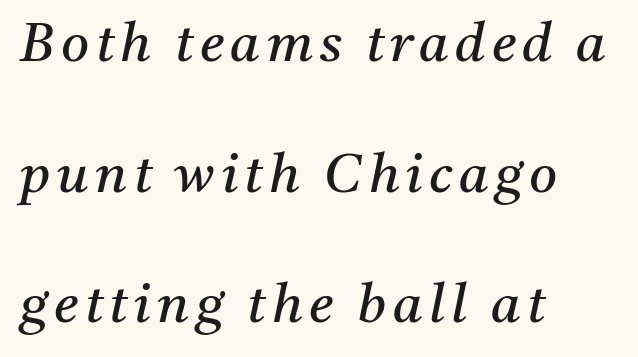
Q: Is the text bold? A: No.
Q: Is the text italic (slanted)? A: Yes, it leans right by about 11 degrees.
Q: Is the typeface a serif or a sans-serif typeface? A: Serif.
Q: Is the text underlined? A: No.
Q: How is the paragraph aligned? A: Left-aligned.
Q: Is the spacing between lines tight, normal or loose? A: Loose.
Q: Width (condensed, normal, or wide)? A: Normal.
Q: Stroke contrast? A: Medium.
Q: x-height? A: Medium.
Q: Monospaced? A: No.
